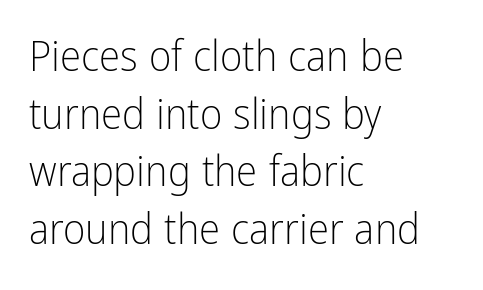
Q: Is the text bold? A: No.
Q: Is the text italic (slanted)? A: No, it is upright.
Q: Is the typeface a serif or a sans-serif typeface? A: Sans-serif.
Q: Is the text underlined? A: No.
Q: How is the paragraph aligned? A: Left-aligned.
Q: Is the spacing between letters normal or unusually wide? A: Normal.
Q: Is the spacing between lines tight, normal or loose? A: Normal.
Q: Width (condensed, normal, or wide)? A: Condensed.
Q: Stroke contrast? A: Low.
Q: x-height? A: Medium.
Q: Monospaced? A: No.
